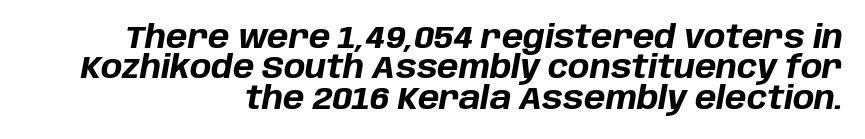
Casual observation: everything's shoved over to the right. These lines huddle together more closely than default settings would place them. Any mark beneath the type? The region is blank. This rendering leaves character spacing at its baseline value. Here the designer chose a conventional face with non-uniform glyph widths.
